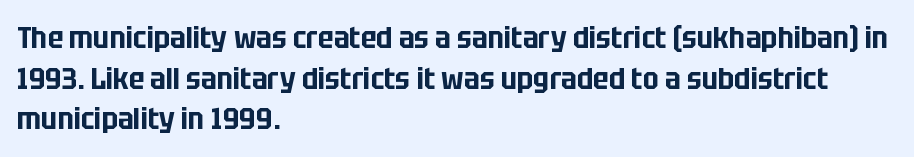
{"serif": "no", "italic": "no", "width": "condensed", "stroke_contrast": "low", "x_height": "large", "monospaced": "no", "underline": "no", "align": "left", "line_spacing": "normal", "line_spacing_ratio": 1.31, "letter_spacing": "normal", "letter_spacing_em": 0.0, "glyph_px": 31}
